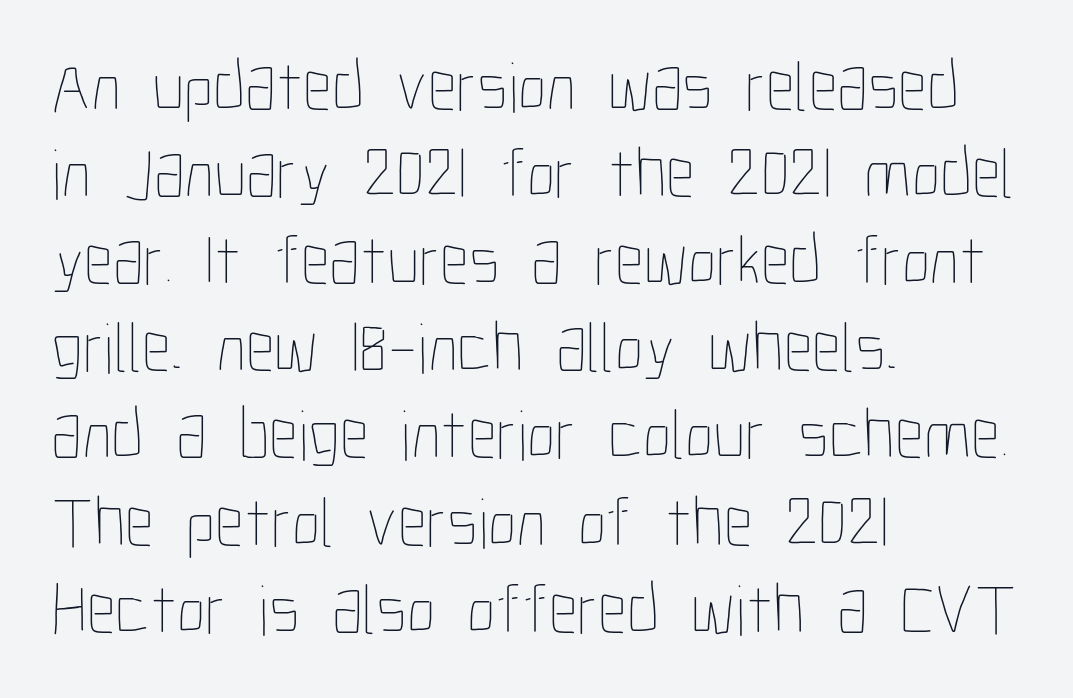
The image shows 72 px thin, condensed type, upright; set left-aligned, line spacing 1.21x, normal letter spacing, not underlined; low stroke contrast and a medium x-height.
